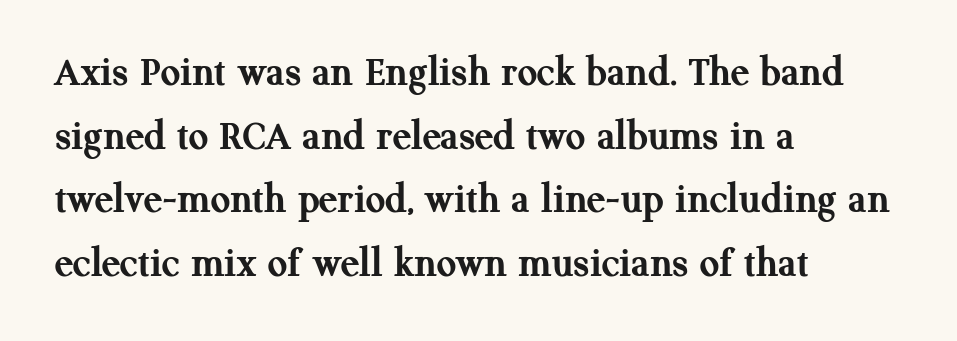
{"serif": "yes", "italic": "no", "bold": "yes", "weight": "semibold", "width": "normal", "stroke_contrast": "medium", "x_height": "medium", "monospaced": "no", "underline": "no", "align": "left", "line_spacing": "normal", "line_spacing_ratio": 1.48, "letter_spacing": "normal", "letter_spacing_em": 0.0, "glyph_px": 43}
